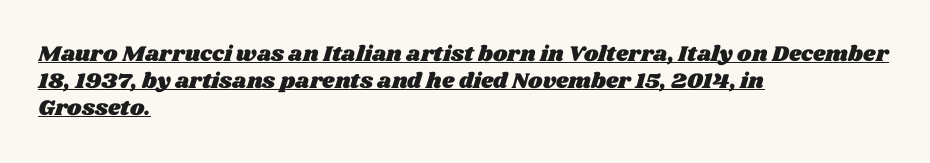
The image shows 22 px text type; set left-aligned, line spacing 1.22x, normal letter spacing, underlined.
